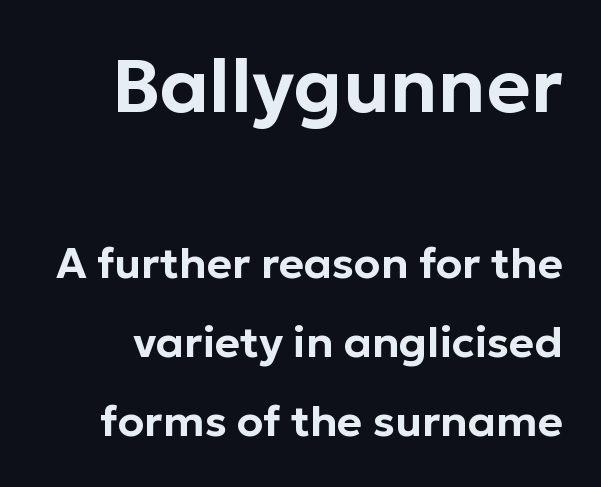
{"serif": "no", "italic": "no", "width": "normal", "stroke_contrast": "low", "x_height": "medium", "monospaced": "no", "underline": "no", "line_spacing_ratio": 1.84, "letter_spacing": "normal", "letter_spacing_em": 0.0, "larger_block": "first", "size_ratio": 1.74, "glyph_px": 75}
